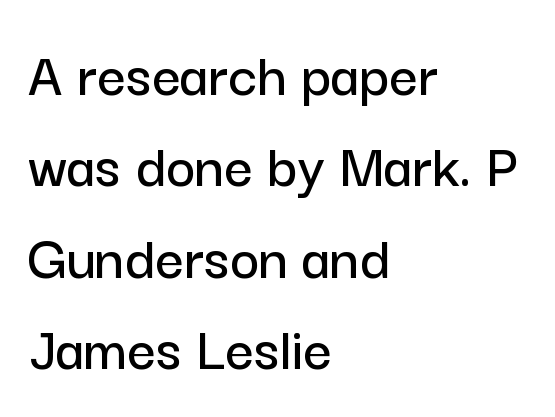
The passage shown stacks its lines at a standard gap. The rendering uses natural spacing where letterforms have individual widths. Ordinary non-slanted type is in use. The face used here is a sans, in the tradition of grotesques and geometrics. The line texture is even and compact thanks to regular tracking. Letters rest on an invisible, unmarked baseline.
